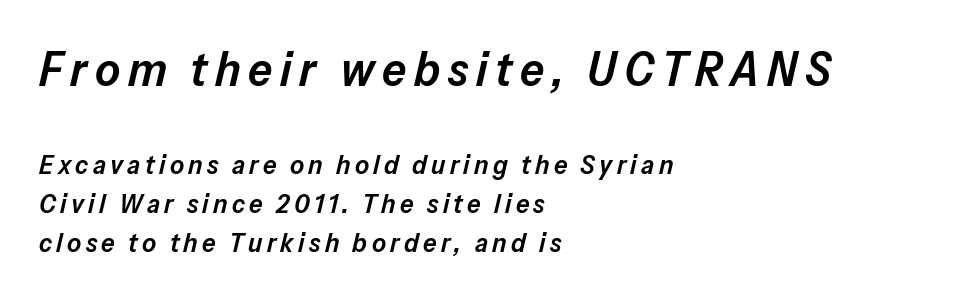
The image shows 48 px semibold type, italic (leaning right); set left-aligned, normal line spacing (1.45x), not underlined; the first (top) block is 1.78x larger; low stroke contrast and a medium x-height.
